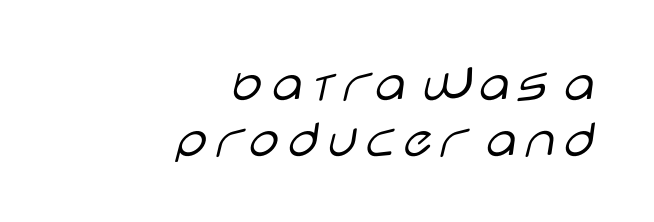
The image shows 55 px light, wide sans-serif type; set right-aligned, tight line spacing (1.02x), normal letter spacing, not underlined; low stroke contrast and a large x-height.
